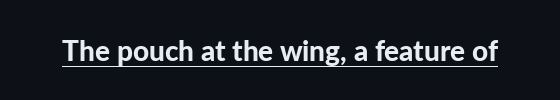
These lines are composed in type without serifs. How are the letters spaced? Ordinarily, with no added tracking. Caption: bold face, heavy strokes. This is underlined copy, the kind a proofreader might mark for attention. This sample uses an upright cut, with every glyph sitting square on the baseline. Each letter keeps its own natural width here, so spacing adapts to shape.
